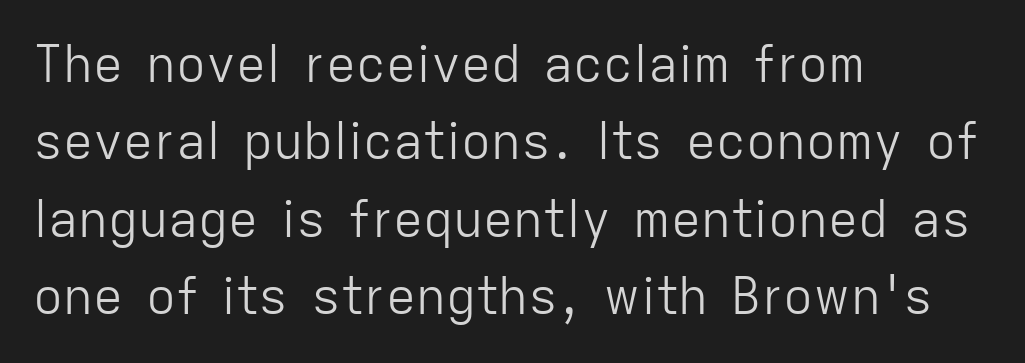
The image shows 50 px light sans-serif type, upright; set left-aligned, normal line spacing (1.55x), normal letter spacing, not underlined; low stroke contrast and a medium x-height.
